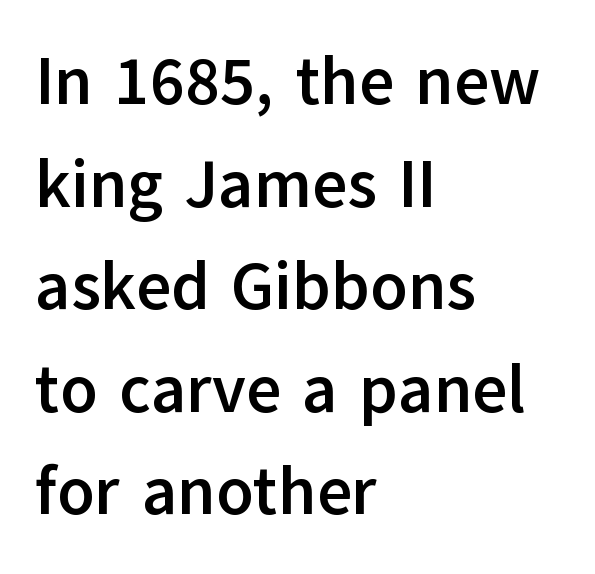
Is there much room between lines? A standard amount, neither cramped nor airy. Each glyph is drawn with heavy, bold strokes. A typesetter would call this proportional, since set widths differ per character. Visually the block forms a straight wall on the left and a jagged coastline on the right. What stands out about the letter spacing? Nothing — it is the standard amount.
